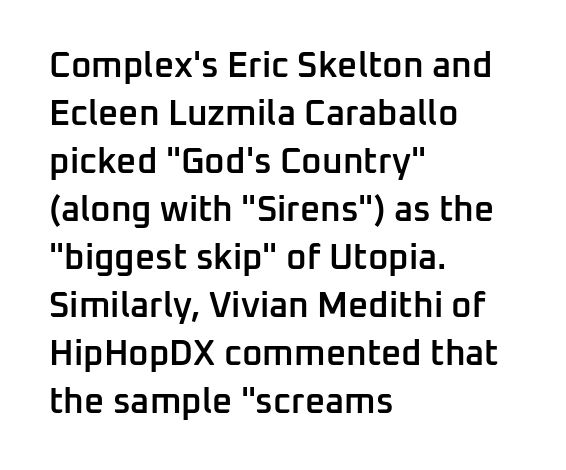
Q: Is the text bold? A: Semi-bold.
Q: Is the text italic (slanted)? A: No, it is upright.
Q: Is the typeface a serif or a sans-serif typeface? A: Sans-serif.
Q: Is the text underlined? A: No.
Q: How is the paragraph aligned? A: Left-aligned.
Q: Is the spacing between letters normal or unusually wide? A: Normal.
Q: Is the spacing between lines tight, normal or loose? A: Normal.
Q: Width (condensed, normal, or wide)? A: Normal.
Q: Stroke contrast? A: Low.
Q: x-height? A: Medium.
Q: Monospaced? A: No.
